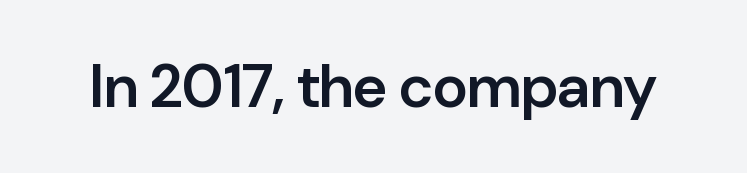
Q: Is the text bold? A: Semi-bold.
Q: Is the text italic (slanted)? A: No, it is upright.
Q: Is the typeface a serif or a sans-serif typeface? A: Sans-serif.
Q: Is the text underlined? A: No.
Q: Is the spacing between letters normal or unusually wide? A: Normal.
Q: Width (condensed, normal, or wide)? A: Normal.
Q: Stroke contrast? A: Low.
Q: x-height? A: Medium.
Q: Monospaced? A: No.
